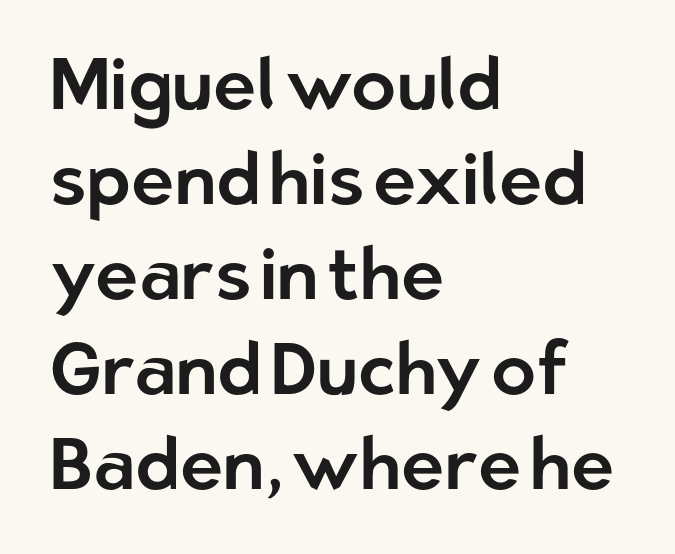
Check the space under the baseline: it is left empty. Every row of glyphs begins at an identical x-position on the left. The type is set solid horizontally, with unmodified tracking. These lines are rendered in a variable-pitch font. You can tell it's not italic because the verticals are truly vertical. Serif or sans? Sans — the stroke terminals are bare.
